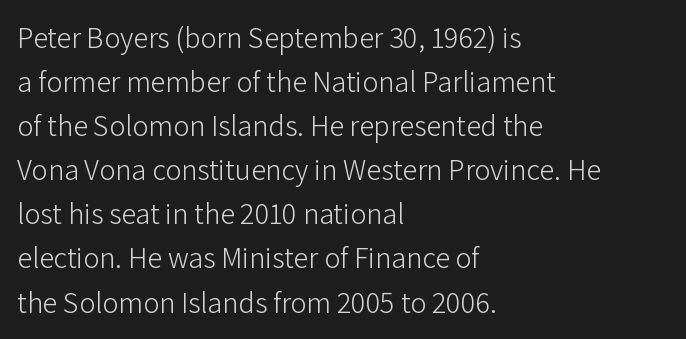
Unmarked baselines from the first word to the last. Quick note: interline space is typical. Vertical stems look standard width or narrower in stroke. Students, note that the glyphs here touch the page at normal intervals. Every row of glyphs begins at an identical x-position on the left. The characters display no serif detailing; their extremities are plain.
